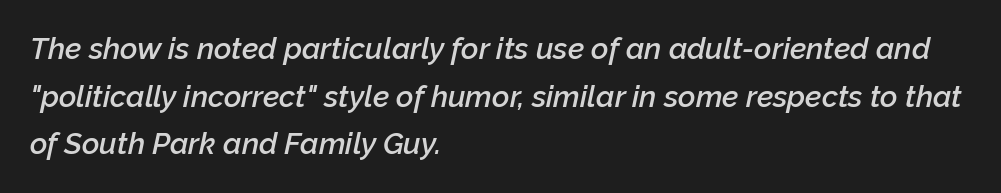
The image shows 30 px semibold type, italic (leaning right); set left-aligned, normal line spacing (1.59x), normal letter spacing, not underlined; low stroke contrast and a medium x-height.
